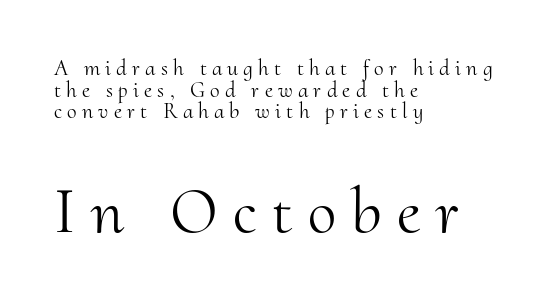
The image shows 65 px light serif type, upright; set left-aligned, tight line spacing (0.98x), unusually wide letter spacing (+0.24 em), not underlined; the second (bottom) block is 2.95x larger; medium stroke contrast and a small x-height.
